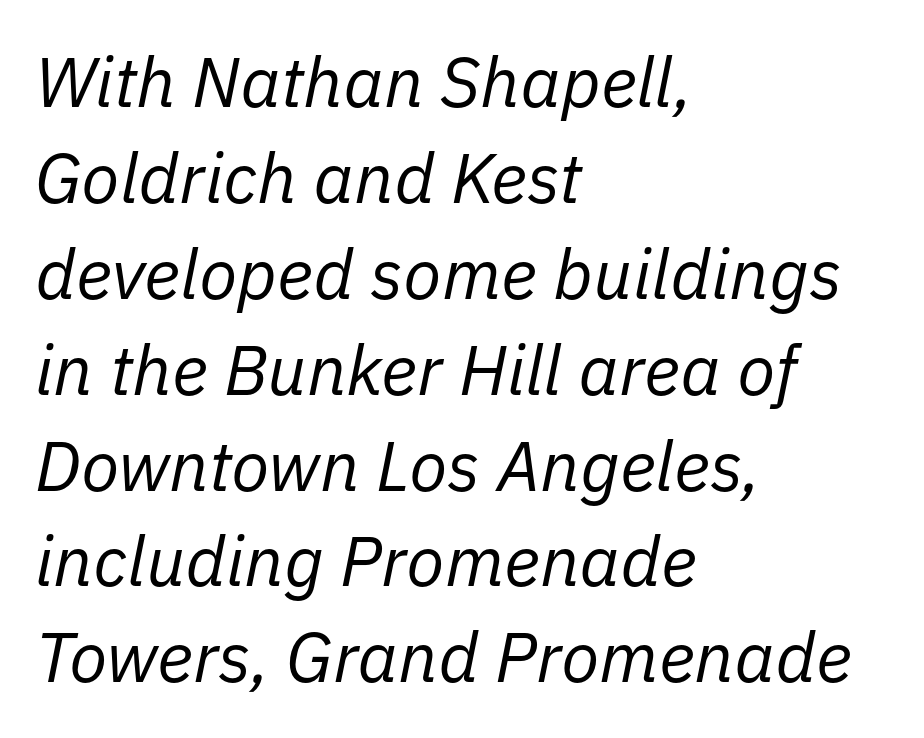
{"italic": "yes", "lean": "right", "slant_degrees": 11, "bold": "no", "weight": "regular", "width": "normal", "stroke_contrast": "low", "x_height": "medium", "monospaced": "no", "underline": "no", "align": "left", "line_spacing": "normal", "line_spacing_ratio": 1.37, "letter_spacing": "normal", "letter_spacing_em": 0.0, "glyph_px": 70}
